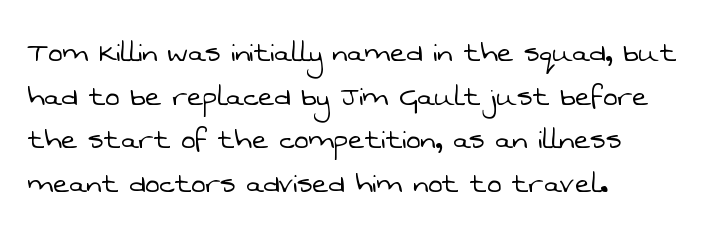
{"serif": "no", "bold": "no", "weight": "light", "width": "normal", "stroke_contrast": "low", "x_height": "medium", "monospaced": "no", "underline": "no", "align": "left", "line_spacing": "normal", "line_spacing_ratio": 1.28, "letter_spacing": "normal", "letter_spacing_em": 0.0, "glyph_px": 34}
